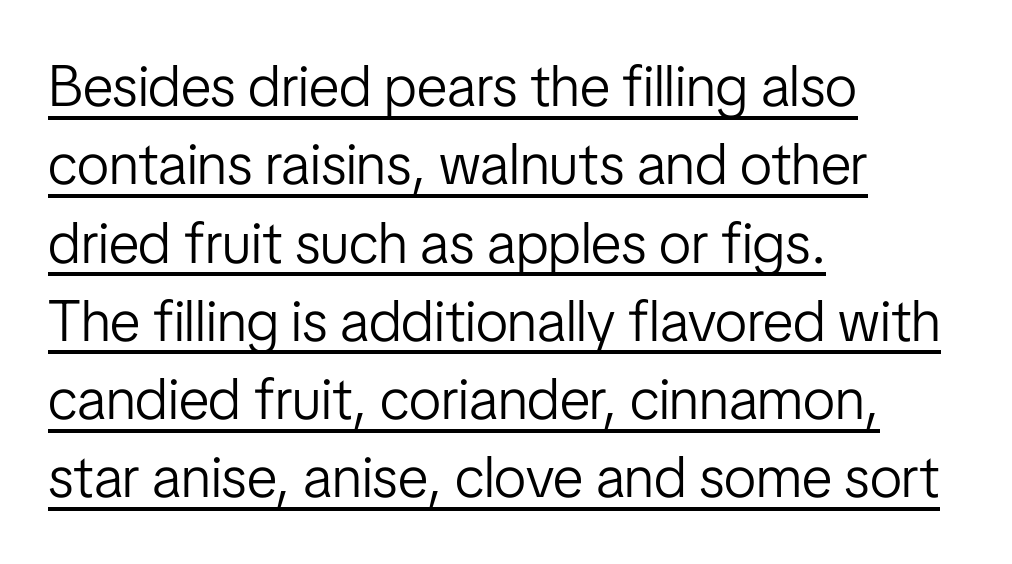
Regarding leading, the lines here are spaced in the standard way. The glyphs in this specimen are sans serif. The passage shown is not bold in any degree. The face used here appears with an underline applied. How are the letters spaced? Ordinarily, with no added tracking. A roman cut, with each character standing at attention.
